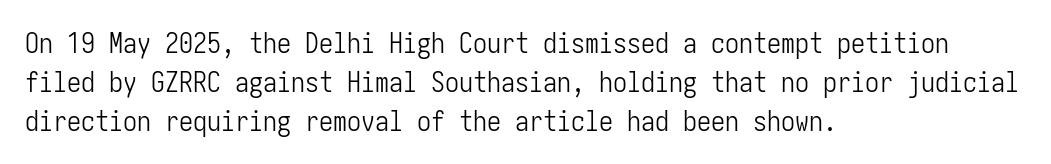
The image shows 28 px light, condensed sans-serif type, upright; set left-aligned, normal line spacing (1.39x), normal letter spacing, not underlined; low stroke contrast and a medium x-height.
